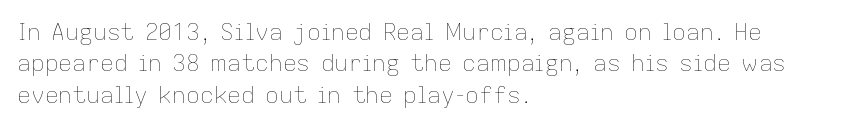
The image shows 23 px text type, upright; set left-aligned, normal line spacing (1.36x), normal letter spacing, not underlined.
